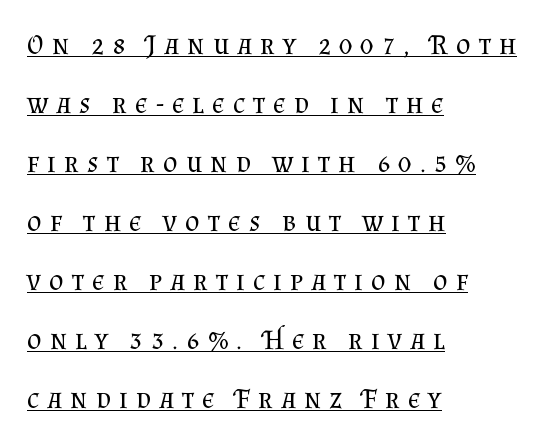
Q: Is the text bold? A: No.
Q: Is the text italic (slanted)? A: No, it is upright.
Q: Is the typeface a serif or a sans-serif typeface? A: Serif.
Q: Is the text underlined? A: Yes.
Q: How is the paragraph aligned? A: Left-aligned.
Q: Is the spacing between letters normal or unusually wide? A: Unusually wide.
Q: Is the spacing between lines tight, normal or loose? A: Loose.
Q: Width (condensed, normal, or wide)? A: Normal.
Q: Stroke contrast? A: Medium.
Q: x-height? A: Small.
Q: Monospaced? A: No.
